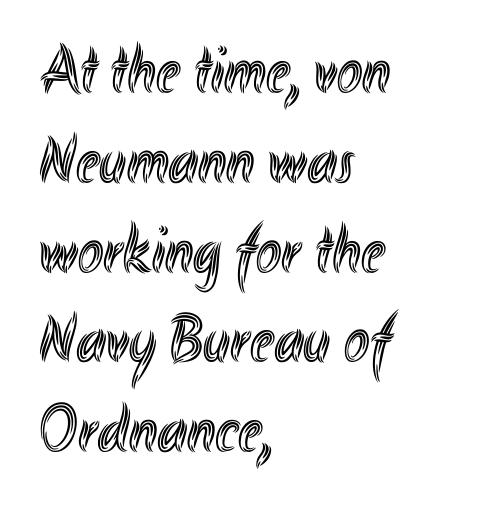
{"width": "condensed", "x_height": "small", "monospaced": "no", "underline": "no", "align": "left", "line_spacing": "normal", "line_spacing_ratio": 1.32, "letter_spacing": "normal", "letter_spacing_em": 0.0, "glyph_px": 68}
